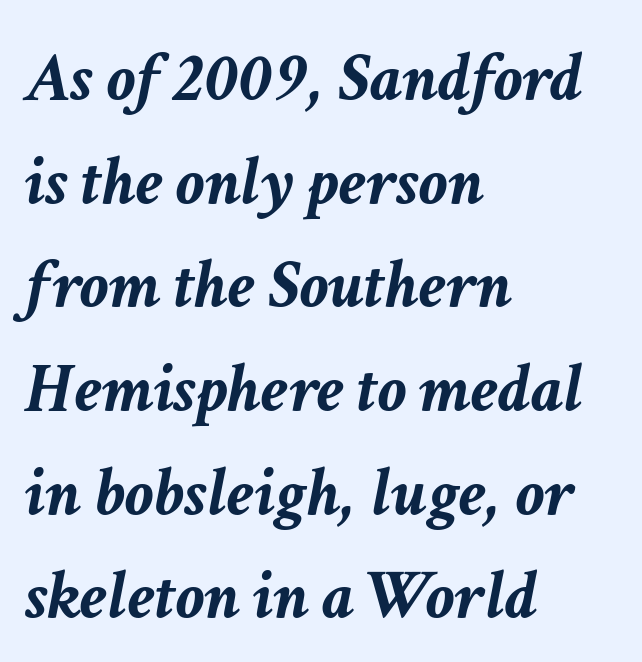
Q: Is the text bold? A: Yes.
Q: Is the text italic (slanted)? A: Yes, it leans right by about 11 degrees.
Q: Is the text underlined? A: No.
Q: How is the paragraph aligned? A: Left-aligned.
Q: Is the spacing between letters normal or unusually wide? A: Normal.
Q: Is the spacing between lines tight, normal or loose? A: Normal.
Q: Width (condensed, normal, or wide)? A: Normal.
Q: Stroke contrast? A: Low.
Q: x-height? A: Medium.
Q: Monospaced? A: No.
